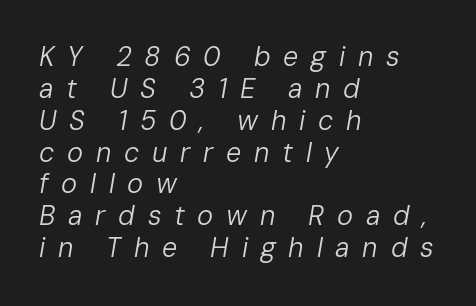
This rendering uses left alignment, leaving the right contour irregular. Summary of weight: not heavy and not bold. Look at the tracking — it's clearly loosened, letters drifting apart. Rendered with sloped, italic letterforms.
